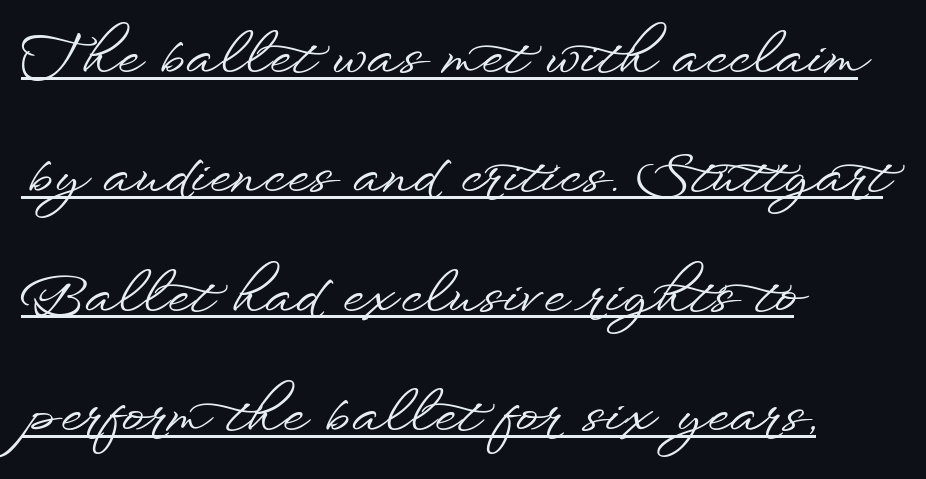
Q: Is the text italic (slanted)? A: Yes.
Q: Is the typeface a serif or a sans-serif typeface? A: Sans-serif.
Q: Is the text underlined? A: Yes.
Q: How is the paragraph aligned? A: Left-aligned.
Q: Is the spacing between letters normal or unusually wide? A: Normal.
Q: Is the spacing between lines tight, normal or loose? A: Loose.
Q: Width (condensed, normal, or wide)? A: Wide.
Q: Stroke contrast? A: Low.
Q: x-height? A: Small.
Q: Monospaced? A: No.
